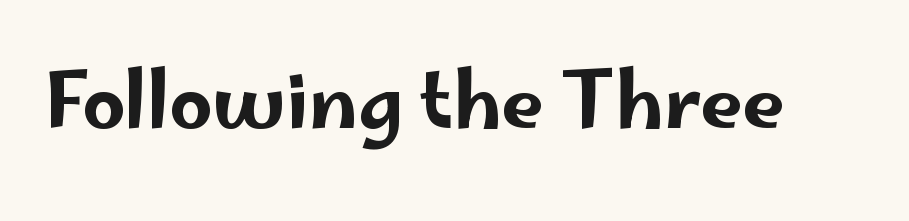
{"serif": "no", "italic": "no", "width": "wide", "stroke_contrast": "low", "x_height": "small", "monospaced": "no", "underline": "no", "letter_spacing": "normal", "letter_spacing_em": 0.0, "glyph_px": 76}
